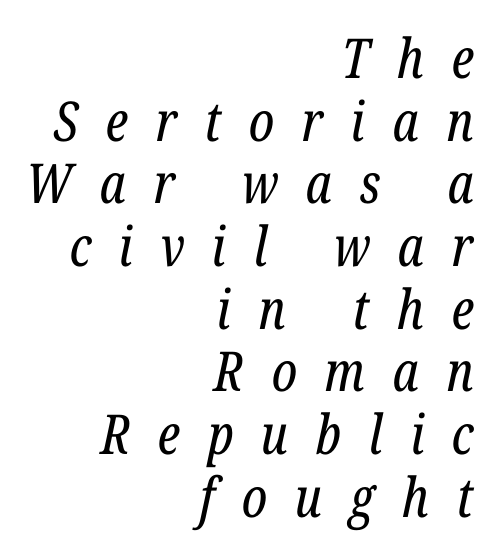
The image shows 55 px regular-weight, condensed serif type, italic (leaning right); set right-aligned, tight line spacing (1.14x), unusually wide letter spacing (+0.5 em), not underlined; low stroke contrast and a medium x-height.
